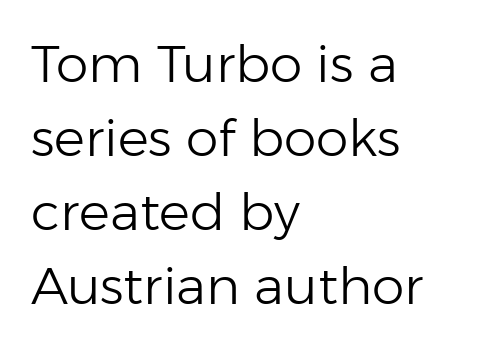
{"serif": "no", "italic": "no", "bold": "no", "weight": "light", "width": "normal", "stroke_contrast": "low", "x_height": "medium", "monospaced": "no", "underline": "no", "align": "left", "line_spacing": "normal", "line_spacing_ratio": 1.42, "letter_spacing": "normal", "letter_spacing_em": 0.0, "glyph_px": 52}
